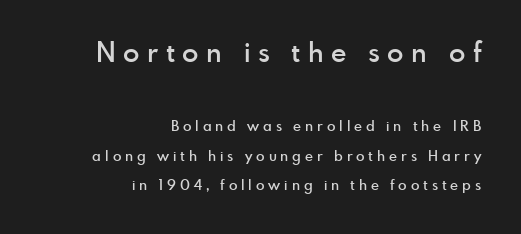
Line ends are locked; line starts wander. The designer dialed line spacing up above the default. Letter spacing: wide. Is there any slant? The stems are plumb.
